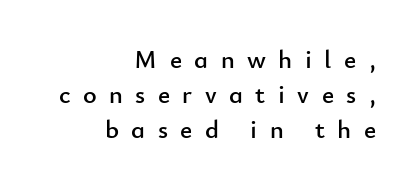
Style check: upright. Has an underline been added? It has not. The lines sit at an ordinary, default distance from one another. This sample is right-justified, so line beginnings fall wherever the words allow.
